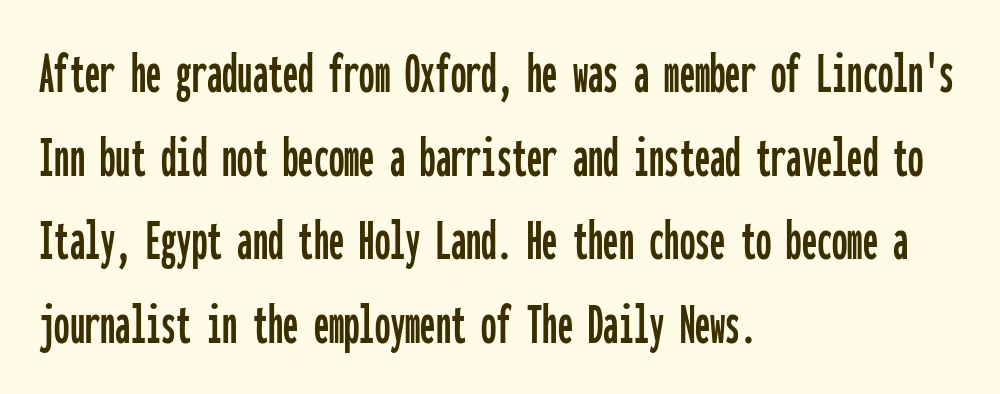
The image shows 61 px condensed sans-serif type, upright, monospaced; set left-aligned, normal line spacing (1.37x), normal letter spacing, not underlined; low stroke contrast and a medium x-height.
